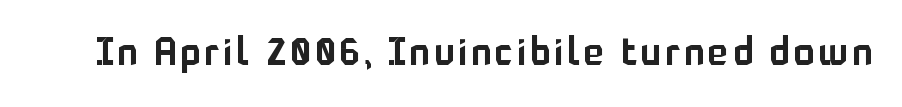
The image shows 38 px sans-serif type, upright; set not underlined; low stroke contrast and a medium x-height.
